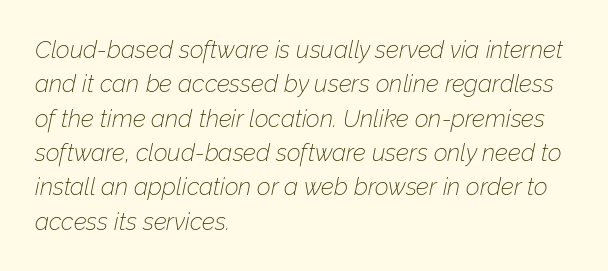
A light-to-regular cut is what we see here. Look at the tracking — it's just the regular setting, nothing added. Is there much room between lines? A standard amount, neither cramped nor airy. These lines were composed using italics.
